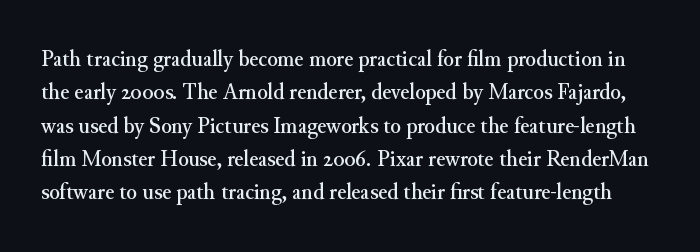
Look at the tracking — it's just the regular setting, nothing added. A roman cut, with each character standing at attention. The rows are spaced the way most documents space them. Underlining? Definitely not there.
